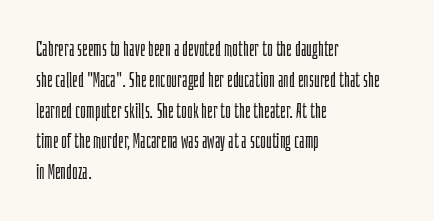
Q: Is the text bold? A: No.
Q: Is the text italic (slanted)? A: No, it is upright.
Q: Is the text underlined? A: No.
Q: How is the paragraph aligned? A: Left-aligned.
Q: Is the spacing between letters normal or unusually wide? A: Normal.
Q: Is the spacing between lines tight, normal or loose? A: Normal.
